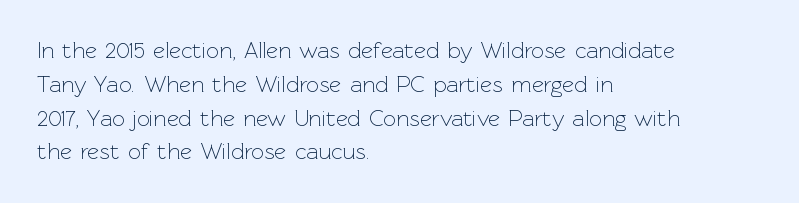
Just letters on the line, the space beneath them empty. Evenly set lines give the paragraph a standard silhouette. Heft: none added — not bold. Notice how the passage keeps a crisp vertical edge on the left only. No extra tracking has been applied to these lines. A roman cut, with each character standing at attention.
